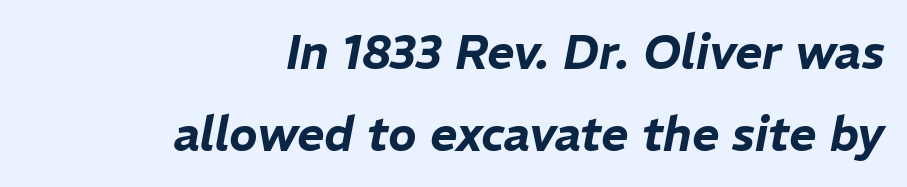
Q: Is the text italic (slanted)? A: Yes, it leans right by about 11 degrees.
Q: Is the text underlined? A: No.
Q: How is the paragraph aligned? A: Right-aligned.
Q: Is the spacing between letters normal or unusually wide? A: Normal.
Q: Width (condensed, normal, or wide)? A: Normal.
Q: Stroke contrast? A: Low.
Q: x-height? A: Medium.
Q: Monospaced? A: No.
